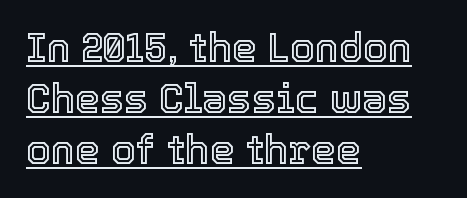
The image shows 40 px text type, upright; set left-aligned, normal line spacing (1.27x), normal letter spacing, underlined; a medium x-height.
